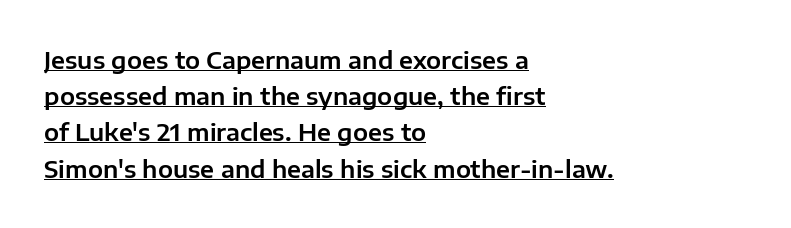
Q: Is the text italic (slanted)? A: No, it is upright.
Q: Is the text underlined? A: Yes.
Q: How is the paragraph aligned? A: Left-aligned.
Q: Is the spacing between letters normal or unusually wide? A: Normal.
Q: Is the spacing between lines tight, normal or loose? A: Normal.
